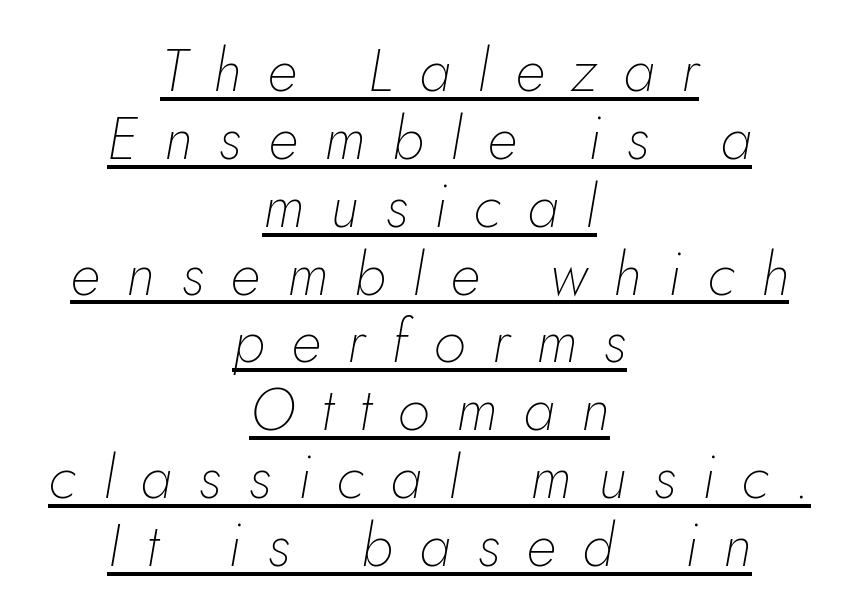
{"italic": "yes", "lean": "right", "slant_degrees": 5, "bold": "no", "weight": "thin", "width": "normal", "stroke_contrast": "low", "x_height": "small", "monospaced": "no", "underline": "yes", "align": "center", "line_spacing": "tight", "line_spacing_ratio": 1.15, "letter_spacing": "wide", "letter_spacing_em": 0.45, "glyph_px": 59}
